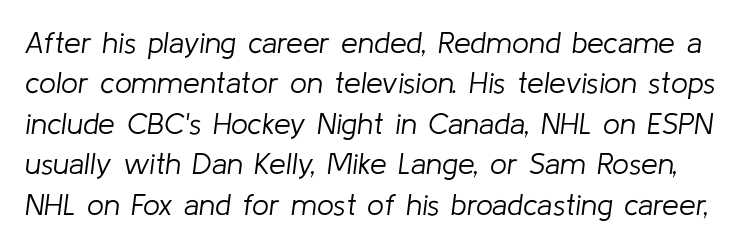
Q: Is the text bold? A: No.
Q: Is the text italic (slanted)? A: Yes, it leans right by about 8 degrees.
Q: Is the text underlined? A: No.
Q: Is the spacing between letters normal or unusually wide? A: Normal.
Q: Is the spacing between lines tight, normal or loose? A: Normal.
Q: Width (condensed, normal, or wide)? A: Normal.
Q: Stroke contrast? A: Low.
Q: x-height? A: Medium.
Q: Monospaced? A: No.
